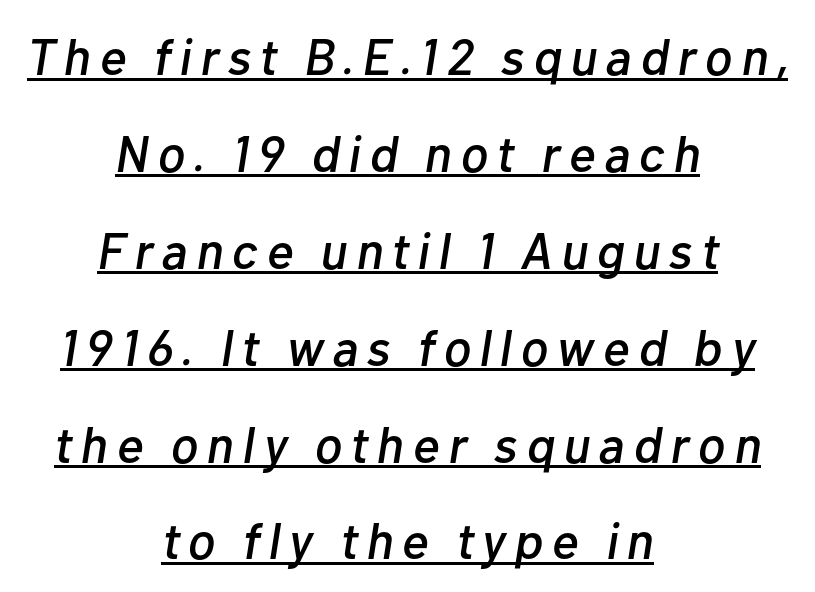
The image shows 51 px text type, italic (leaning right); set centered, loose line spacing (1.9x), underlined; low stroke contrast and a medium x-height.
